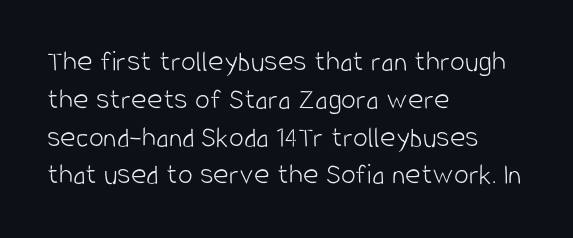
Spacing between characters is what you'd get straight out of the box. The line-height multiplier appears to be the usual default. Is this a heavy cut? Hardly; it is regular or lighter. The rendering shows plain stroke endings on the letterforms — a sans-serif design.
